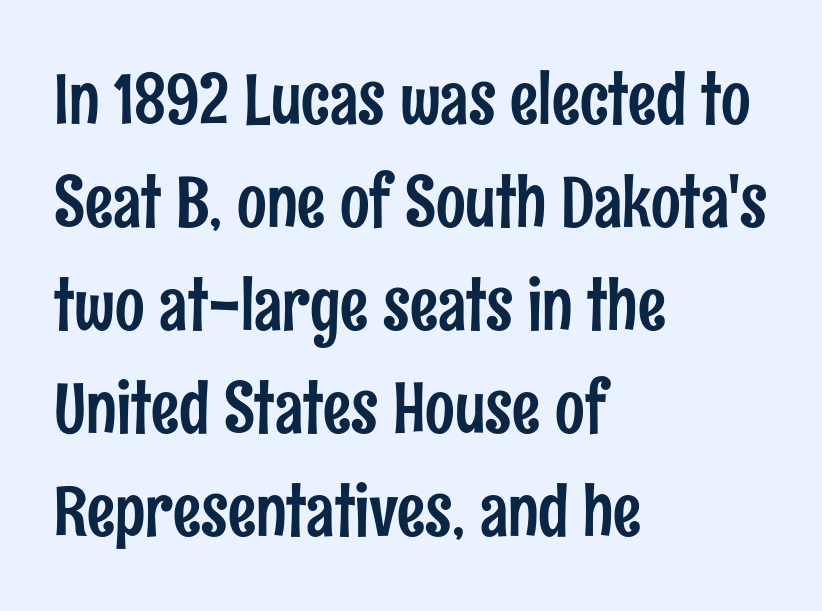
{"serif": "no", "italic": "no", "width": "condensed", "stroke_contrast": "low", "x_height": "medium", "monospaced": "no", "underline": "no", "align": "left", "line_spacing": "normal", "line_spacing_ratio": 1.47, "letter_spacing": "normal", "letter_spacing_em": 0.0, "glyph_px": 70}
